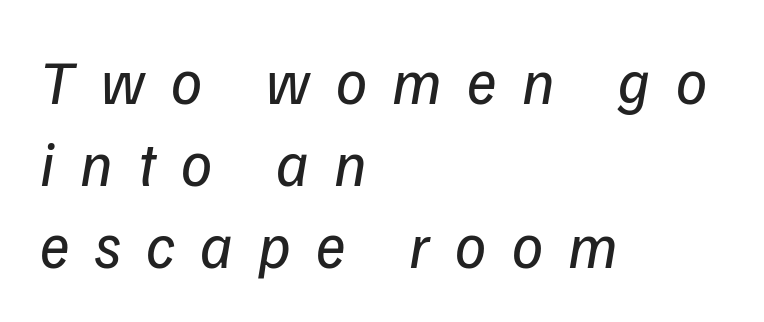
The image shows 62 px regular-weight sans-serif type; set left-aligned, normal line spacing (1.32x), unusually wide letter spacing (+0.41 em), not underlined; low stroke contrast and a medium x-height.
